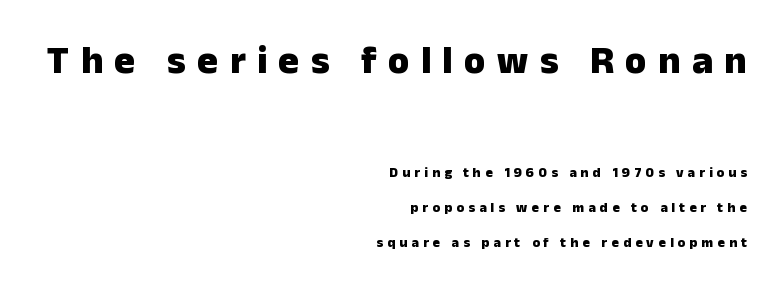
The image shows 39 px heavy sans-serif type, upright; set right-aligned, loose line spacing (2.5x), unusually wide letter spacing (+0.29 em), not underlined; the first (top) block is 2.79x larger; low stroke contrast and a medium x-height.
